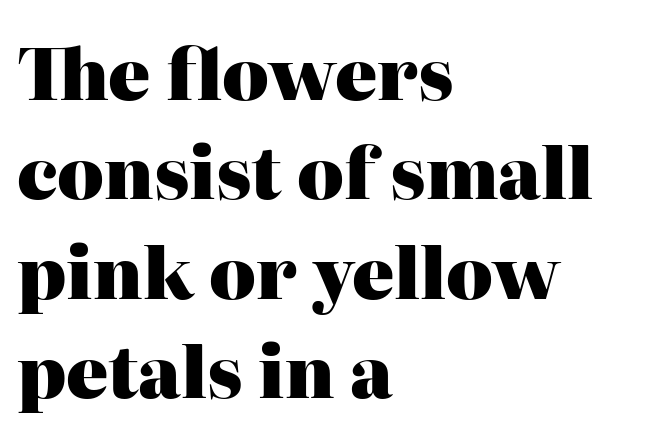
The image shows 70 px heavy serif type, upright; set left-aligned, normal line spacing (1.42x), normal letter spacing, not underlined; high stroke contrast and a medium x-height.
